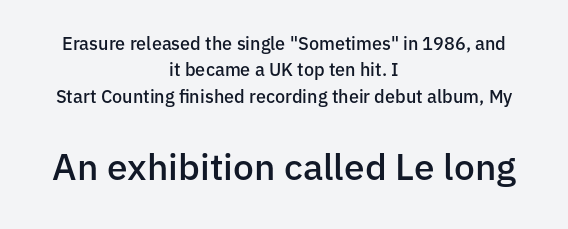
Q: Is the text bold? A: Semi-bold.
Q: Is the text italic (slanted)? A: No, it is upright.
Q: Is the typeface a serif or a sans-serif typeface? A: Sans-serif.
Q: Is the text underlined? A: No.
Q: How is the paragraph aligned? A: Centered.
Q: Is the spacing between letters normal or unusually wide? A: Normal.
Q: Is the spacing between lines tight, normal or loose? A: Normal.
Q: Which block of text is set in a larger size, the first (top) or the second (bottom)? A: The second (bottom) one.
Q: Width (condensed, normal, or wide)? A: Normal.
Q: Stroke contrast? A: Low.
Q: x-height? A: Medium.
Q: Monospaced? A: No.
